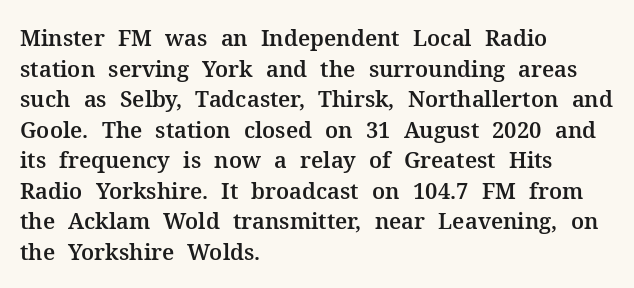
The image shows 22 px text type, upright; set left-aligned, normal line spacing (1.39x), normal letter spacing, not underlined.
